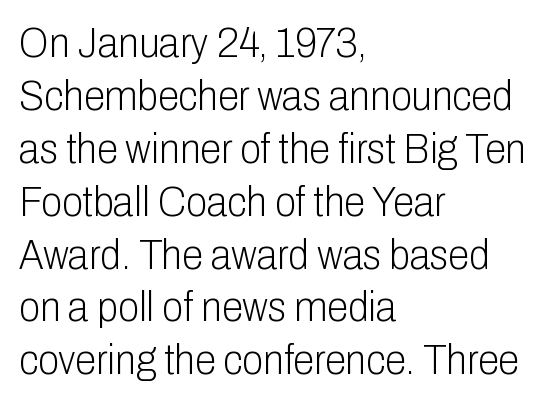
Nobody touched the tracking dial on this one. The rag falls on the right side of this text block. Posture: vertical. Nothing heavy about these letters — not bold at all. Stroke terminals: plain, sans-serif.
